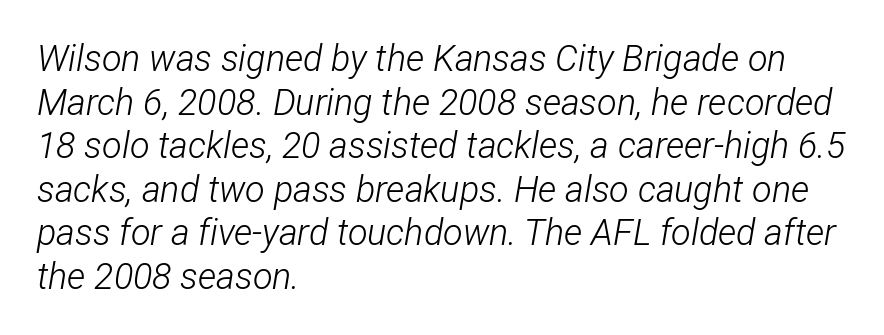
{"italic": "yes", "lean": "right", "slant_degrees": 12, "bold": "no", "weight": "light", "width": "condensed", "stroke_contrast": "low", "x_height": "medium", "monospaced": "no", "underline": "no", "align": "left", "line_spacing_ratio": 1.21, "letter_spacing": "normal", "letter_spacing_em": 0.0, "glyph_px": 36}
